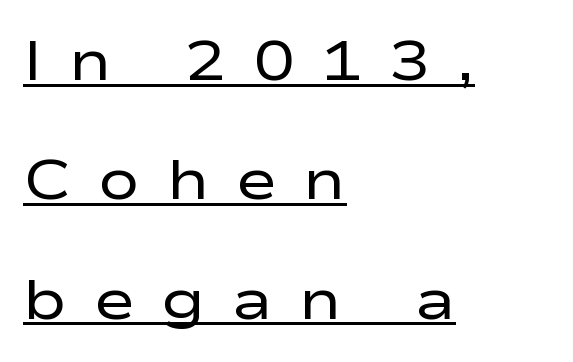
Proportional: the letters do not fall into vertical columns. Whoever set this chose breathing room over compactness in the vertical rhythm. The font's upright variant was chosen for this text. Heaviness? Minimal to ordinary, like unemphasized prose. In terms of letterform style, serifs are entirely absent.
